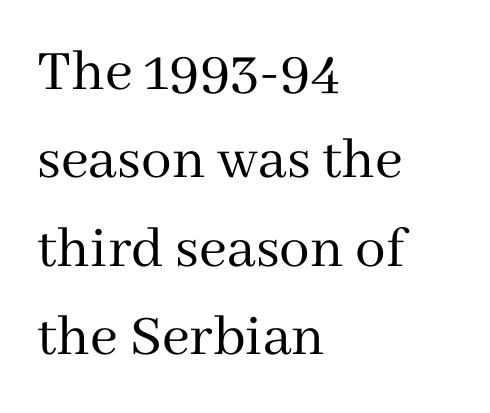
{"serif": "yes", "italic": "no", "bold": "no", "weight": "regular", "width": "normal", "stroke_contrast": "medium", "x_height": "medium", "monospaced": "no", "underline": "no", "align": "left", "line_spacing": "normal", "line_spacing_ratio": 1.45, "letter_spacing": "normal", "letter_spacing_em": 0.0, "glyph_px": 61}
